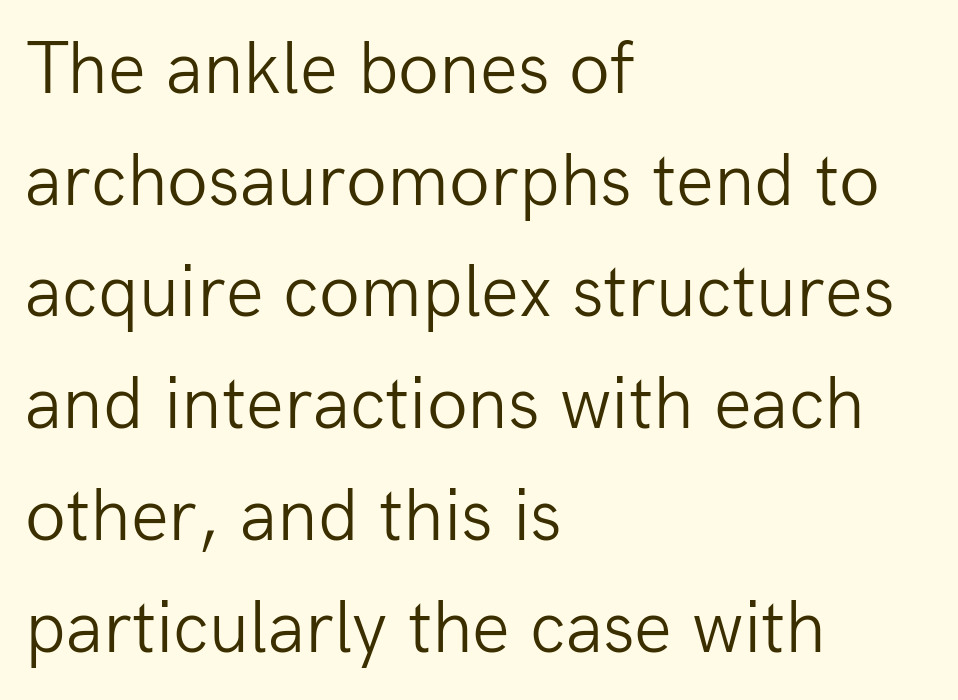
Words float on clear page, feet unadorned. These lines sit exactly where default settings would place them. The characters are drawn with everyday or finer stroke widths. A sans-serif font was chosen for this passage.
